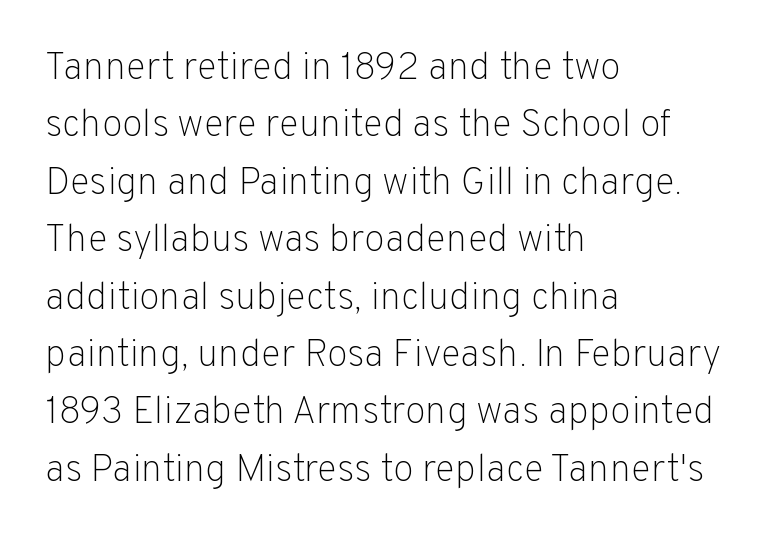
Q: Is the text bold? A: No.
Q: Is the text italic (slanted)? A: No, it is upright.
Q: Is the typeface a serif or a sans-serif typeface? A: Sans-serif.
Q: Is the text underlined? A: No.
Q: How is the paragraph aligned? A: Left-aligned.
Q: Is the spacing between letters normal or unusually wide? A: Normal.
Q: Is the spacing between lines tight, normal or loose? A: Normal.
Q: Width (condensed, normal, or wide)? A: Normal.
Q: Stroke contrast? A: Low.
Q: x-height? A: Medium.
Q: Monospaced? A: No.
